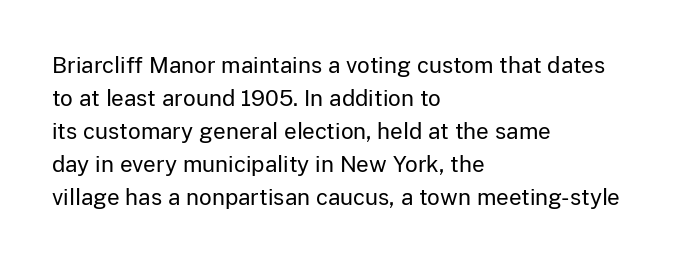
Q: Is the text bold? A: No.
Q: Is the text italic (slanted)? A: No, it is upright.
Q: Is the text underlined? A: No.
Q: How is the paragraph aligned? A: Left-aligned.
Q: Is the spacing between letters normal or unusually wide? A: Normal.
Q: Is the spacing between lines tight, normal or loose? A: Normal.
